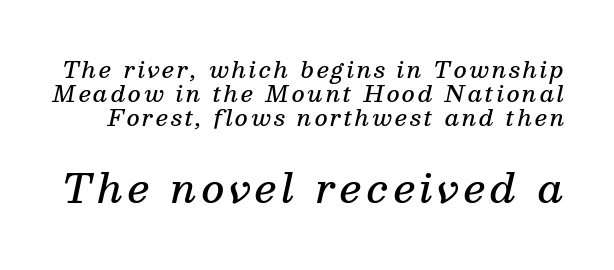
{"serif": "yes", "italic": "yes", "lean": "right", "slant_degrees": 13, "bold": "semi", "weight": "semibold", "width": "normal", "stroke_contrast": "medium", "x_height": "medium", "monospaced": "no", "underline": "no", "line_spacing": "tight", "line_spacing_ratio": 1.1, "larger_block": "second", "size_ratio": 1.77, "glyph_px": 39}
